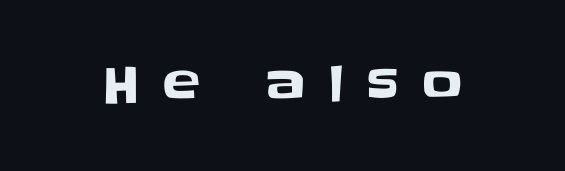
Q: Is the text italic (slanted)? A: No, it is upright.
Q: Is the typeface a serif or a sans-serif typeface? A: Sans-serif.
Q: Is the text underlined? A: No.
Q: Is the spacing between letters normal or unusually wide? A: Unusually wide.
Q: Width (condensed, normal, or wide)? A: Normal.
Q: Stroke contrast? A: Low.
Q: x-height? A: Large.
Q: Monospaced? A: No.
